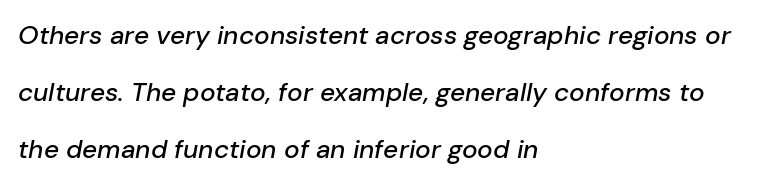
Teacher's note: observe the even left margin — that is flush-left alignment. Glyph-to-glyph distance matches everyday printed text. Lines of text with bare space underneath. The typography opts for an oblique posture over an upright one.
